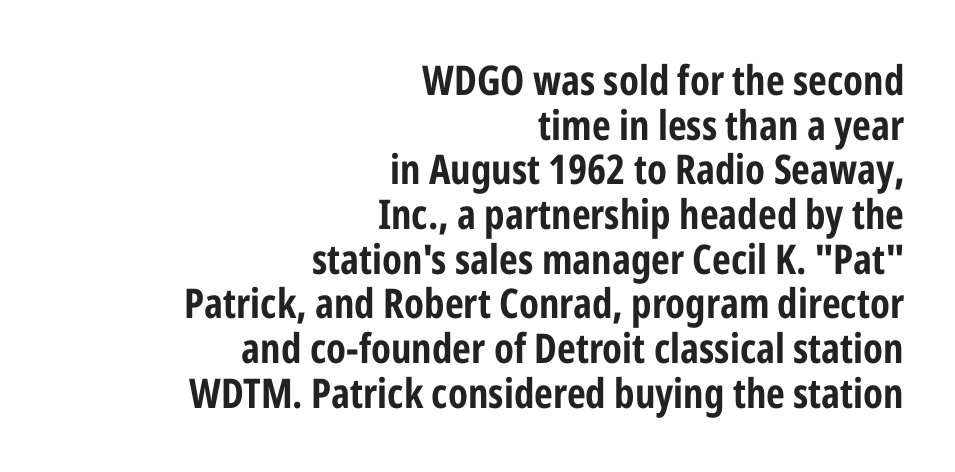
This sample uses a sans-serif face. Every row of glyphs terminates at an identical x-position on the right. The font is running at its bold setting. The rendering keeps characters at their native spacing. The baseline area is clear.
